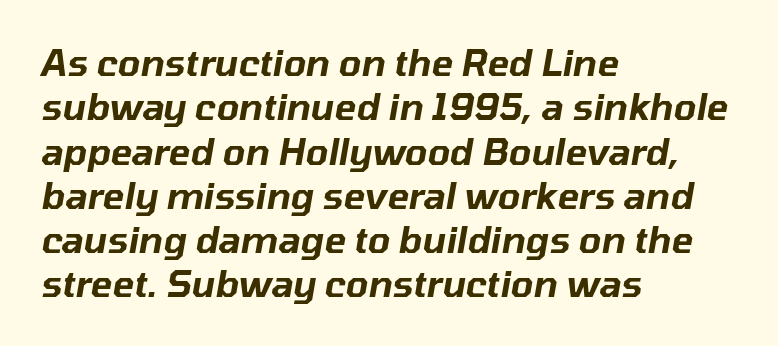
The font's italic variant was chosen for this text. Every row of glyphs begins at an identical x-position on the left. This sample has the flowing, uneven cadence of proportional lettering. The gaps between neighbouring characters are ordinary and unremarkable.
